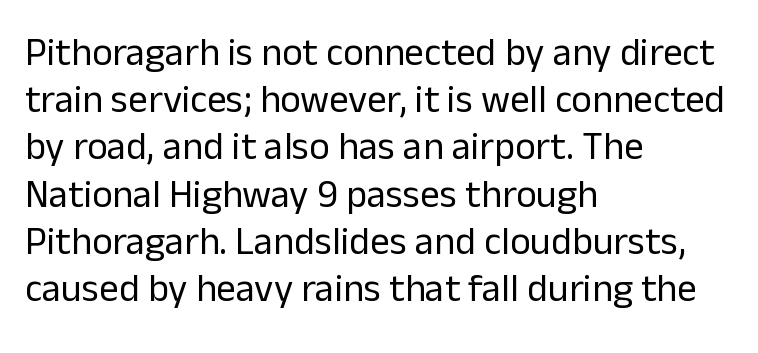
Q: Is the text bold? A: No.
Q: Is the text italic (slanted)? A: No, it is upright.
Q: Is the typeface a serif or a sans-serif typeface? A: Sans-serif.
Q: Is the text underlined? A: No.
Q: How is the paragraph aligned? A: Left-aligned.
Q: Is the spacing between letters normal or unusually wide? A: Normal.
Q: Width (condensed, normal, or wide)? A: Normal.
Q: Stroke contrast? A: Low.
Q: x-height? A: Medium.
Q: Monospaced? A: No.
